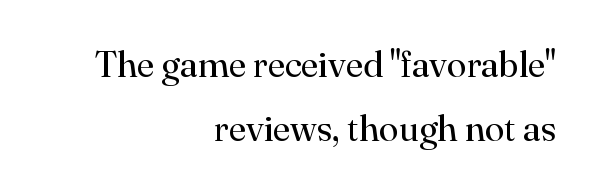
{"serif": "yes", "italic": "no", "bold": "no", "weight": "regular", "width": "normal", "stroke_contrast": "high", "x_height": "small", "monospaced": "no", "underline": "no", "align": "right", "line_spacing_ratio": 1.79, "letter_spacing": "normal", "letter_spacing_em": 0.0, "glyph_px": 36}
